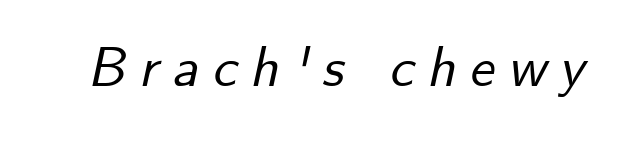
The image shows 56 px text type, italic (leaning right); set unusually wide letter spacing (+0.24 em), not underlined; low stroke contrast and a small x-height.
